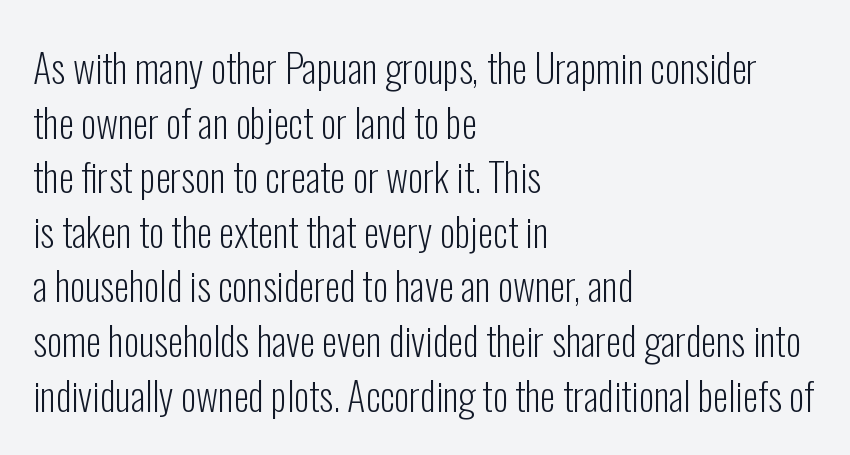
{"serif": "no", "italic": "no", "bold": "no", "weight": "light", "width": "condensed", "stroke_contrast": "low", "x_height": "medium", "monospaced": "no", "underline": "no", "align": "left", "line_spacing": "normal", "line_spacing_ratio": 1.4, "letter_spacing": "normal", "letter_spacing_em": 0.0, "glyph_px": 39}
